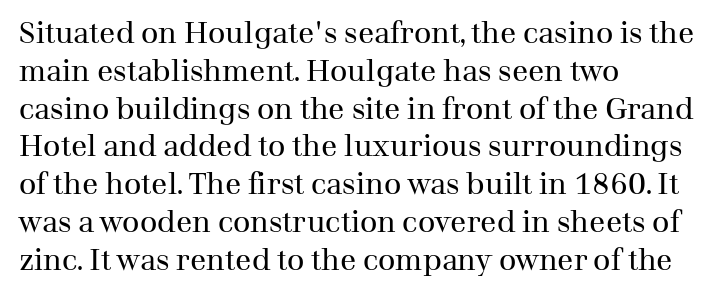
{"serif": "yes", "italic": "no", "bold": "no", "weight": "regular", "width": "normal", "stroke_contrast": "medium", "x_height": "medium", "monospaced": "no", "underline": "no", "align": "left", "line_spacing": "normal", "line_spacing_ratio": 1.26, "letter_spacing": "normal", "letter_spacing_em": 0.0, "glyph_px": 30}
